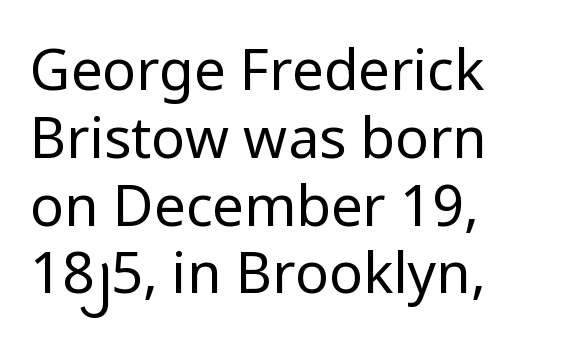
The letters carry no serifs — their stems end cleanly without finishing strokes. Letters rest on an invisible, unmarked baseline. A student would call this left alignment; a typographer would say flush left, rag right. Think standard paragraph weight, or any step lighter than that.
